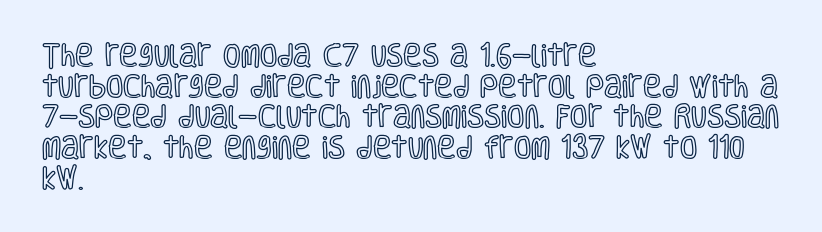
The image shows 25 px text type, upright; set left-aligned, line spacing 1.23x, normal letter spacing, not underlined.
